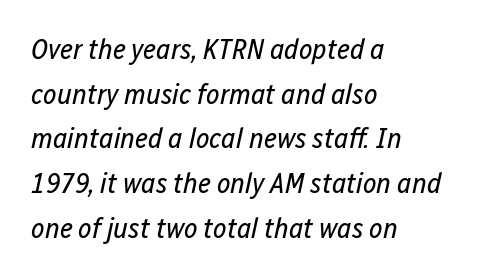
{"italic": "yes", "lean": "right", "slant_degrees": 12, "bold": "no", "weight": "regular", "width": "condensed", "stroke_contrast": "low", "x_height": "medium", "monospaced": "no", "underline": "no", "align": "left", "line_spacing": "normal", "line_spacing_ratio": 1.54, "letter_spacing": "normal", "letter_spacing_em": 0.0, "glyph_px": 29}
